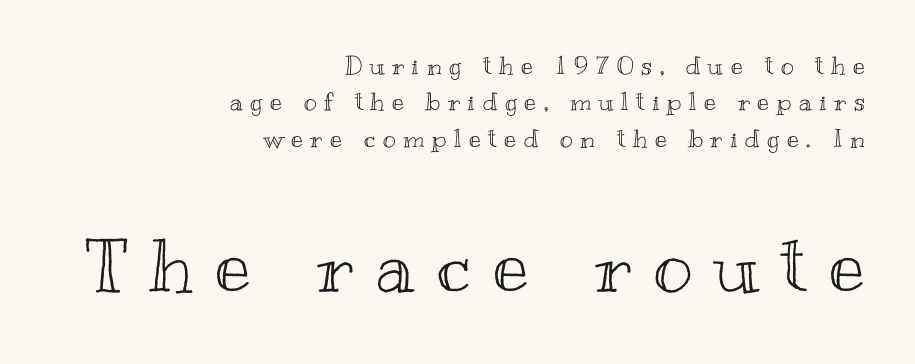
{"italic": "no", "width": "wide", "x_height": "small", "monospaced": "no", "underline": "no", "align": "right", "line_spacing": "normal", "line_spacing_ratio": 1.46, "letter_spacing": "wide", "letter_spacing_em": 0.3, "larger_block": "second", "size_ratio": 3.0, "glyph_px": 75}
